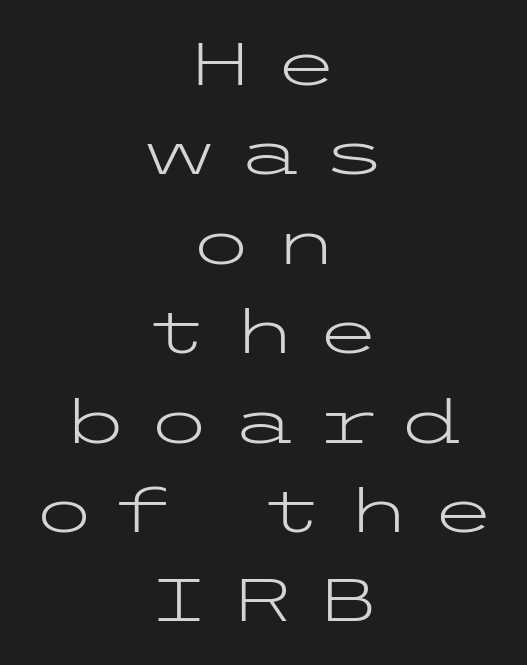
The image shows 60 px light, wide sans-serif type, upright; set centered, normal line spacing (1.49x), unusually wide letter spacing (+0.31 em), not underlined; low stroke contrast and a medium x-height.
